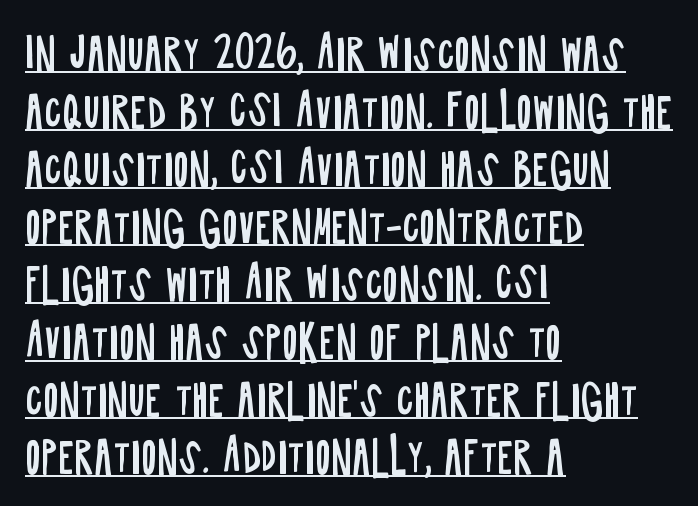
{"serif": "no", "italic": "no", "bold": "no", "weight": "regular", "width": "condensed", "stroke_contrast": "low", "x_height": "large", "monospaced": "no", "underline": "yes", "align": "left", "line_spacing": "normal", "line_spacing_ratio": 1.34, "letter_spacing": "normal", "letter_spacing_em": 0.0, "glyph_px": 43}
